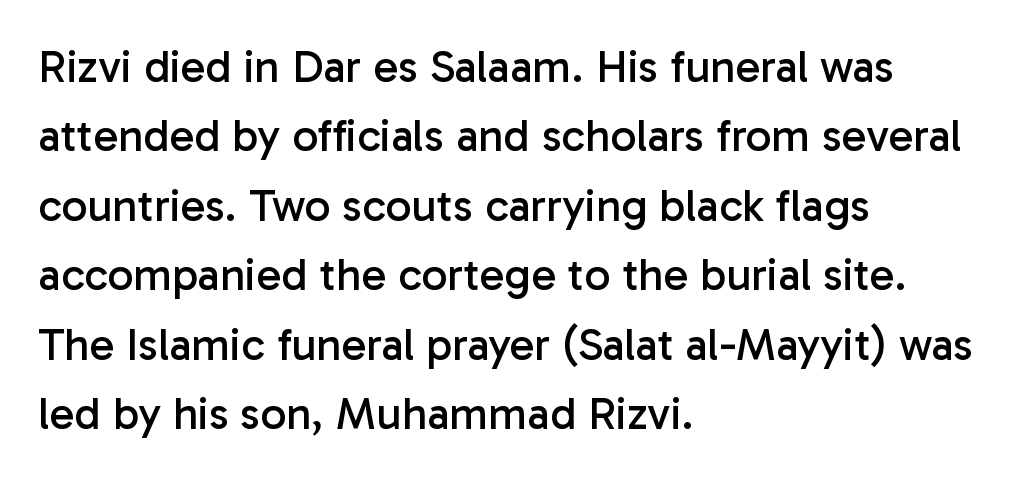
{"serif": "no", "italic": "no", "bold": "no", "weight": "regular", "width": "normal", "stroke_contrast": "low", "x_height": "medium", "monospaced": "no", "underline": "no", "align": "left", "line_spacing": "normal", "line_spacing_ratio": 1.51, "letter_spacing": "normal", "letter_spacing_em": 0.0, "glyph_px": 46}
